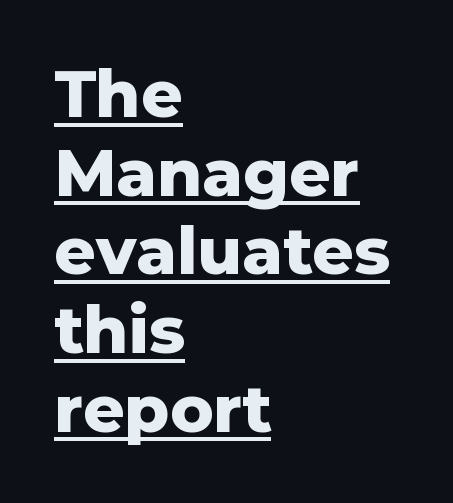
Q: Is the text bold? A: Yes.
Q: Is the text italic (slanted)? A: No, it is upright.
Q: Is the typeface a serif or a sans-serif typeface? A: Sans-serif.
Q: Is the text underlined? A: Yes.
Q: How is the paragraph aligned? A: Left-aligned.
Q: Is the spacing between letters normal or unusually wide? A: Normal.
Q: Width (condensed, normal, or wide)? A: Normal.
Q: Stroke contrast? A: Low.
Q: x-height? A: Medium.
Q: Monospaced? A: No.
